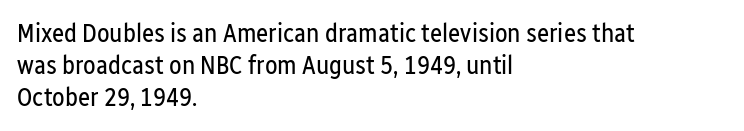
No letter is thick-stroked: the sample isn't bold. The lettering stays uniformly vertical, giving the passage a roman look. This sample uses plain, unmodified letter spacing. These lines stack with their left ends in a neat column. The gap between lines stays unmarked.
